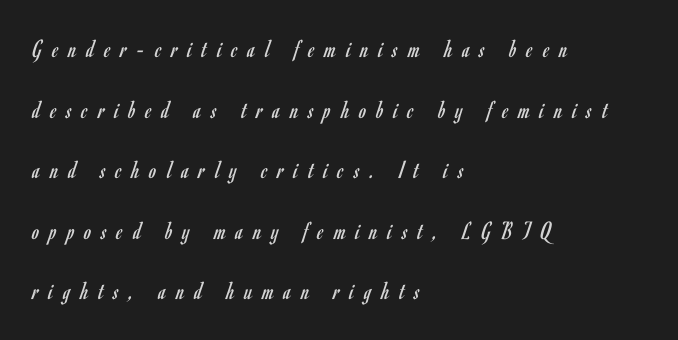
Q: Is the text bold? A: No.
Q: Is the text italic (slanted)? A: Yes.
Q: Is the text underlined? A: No.
Q: How is the paragraph aligned? A: Left-aligned.
Q: Is the spacing between letters normal or unusually wide? A: Unusually wide.
Q: Is the spacing between lines tight, normal or loose? A: Loose.
